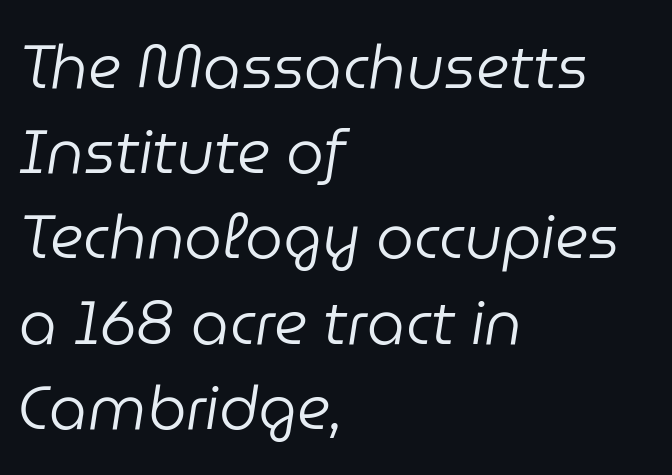
The rendering uses natural spacing where letterforms have individual widths. Observe the ordinary spacing: letters are neighbours, not strangers. Rendered with sloped, italic letterforms. Each line starts at the same left margin while the right side varies.
